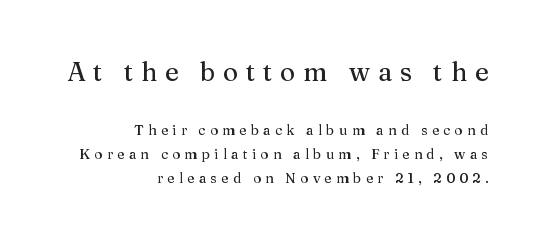
The image shows 26 px text type, upright; set right-aligned, line spacing 1.72x, unusually wide letter spacing (+0.3 em), not underlined; the first (top) block is 1.86x larger.
